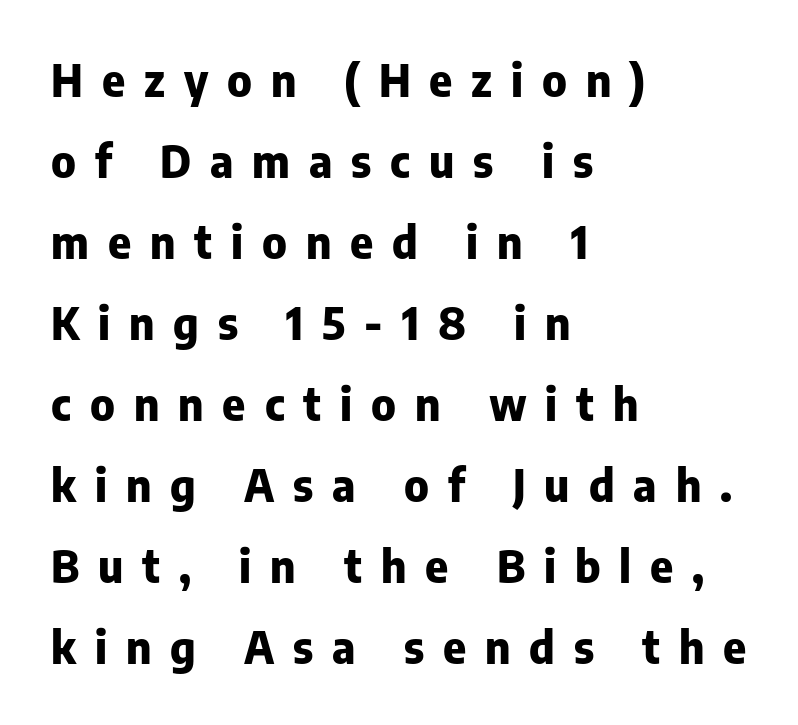
Nope, not italic — everything's standing straight. Between one letter and the next there's a generous, obvious gap. A clean baseline with only descenders dipping below it. The letters advance in unequal steps, a hallmark of proportional type. The letters carry no serifs — their stems end cleanly without finishing strokes.
